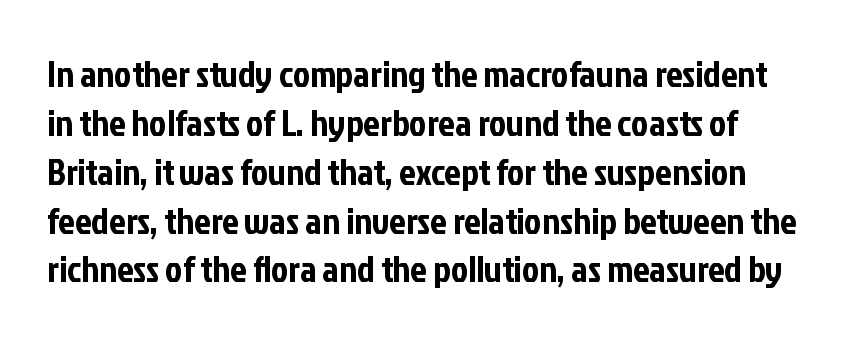
{"serif": "no", "italic": "no", "width": "condensed", "stroke_contrast": "low", "x_height": "medium", "monospaced": "no", "underline": "no", "line_spacing": "normal", "line_spacing_ratio": 1.32, "letter_spacing": "normal", "letter_spacing_em": 0.0, "glyph_px": 37}
